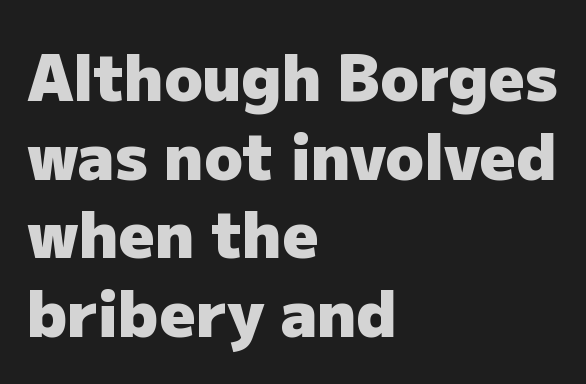
{"serif": "no", "italic": "no", "bold": "yes", "weight": "heavy", "width": "normal", "stroke_contrast": "low", "x_height": "medium", "monospaced": "no", "underline": "no", "align": "left", "line_spacing": "normal", "line_spacing_ratio": 1.25, "letter_spacing": "normal", "letter_spacing_em": 0.0, "glyph_px": 63}
